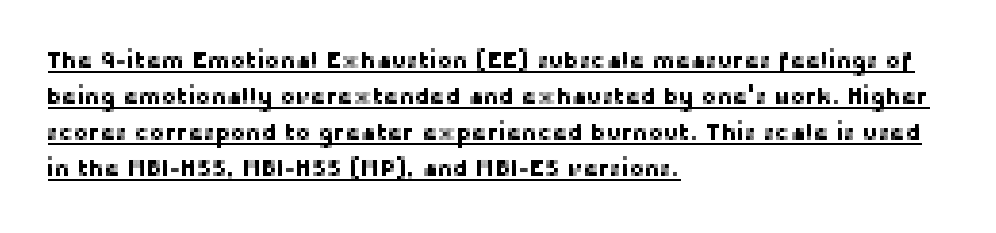
These lines sit exactly where default settings would place them. Nobody touched the tracking dial on this one. A typesetter would mark this as roman, not italic. This rendering uses left alignment, leaving the right contour irregular. A typographer would call this underscored text.
